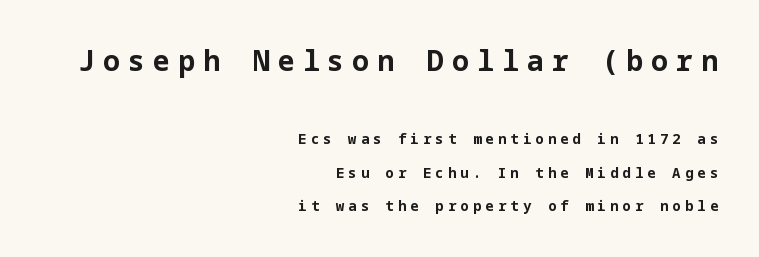
The image shows 28 px bold sans-serif type, upright; set right-aligned, loose line spacing (2.36x), unusually wide letter spacing (+0.29 em), not underlined; the first (top) block is 2.0x larger; low stroke contrast and a medium x-height.
